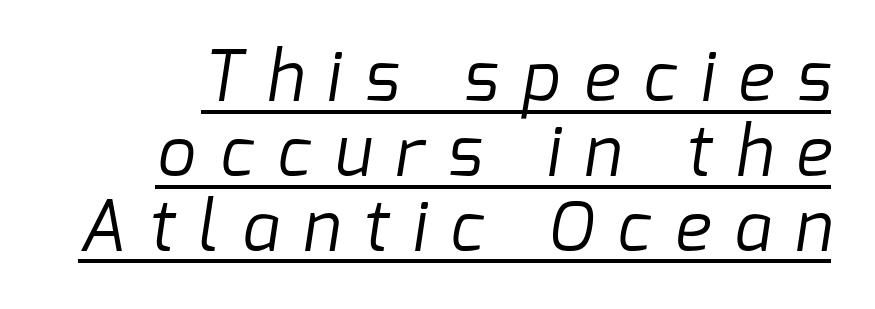
Q: Is the text bold? A: No.
Q: Is the typeface a serif or a sans-serif typeface? A: Sans-serif.
Q: Is the text underlined? A: Yes.
Q: Is the spacing between letters normal or unusually wide? A: Unusually wide.
Q: Is the spacing between lines tight, normal or loose? A: Tight.
Q: Width (condensed, normal, or wide)? A: Normal.
Q: Stroke contrast? A: Low.
Q: x-height? A: Medium.
Q: Monospaced? A: No.
